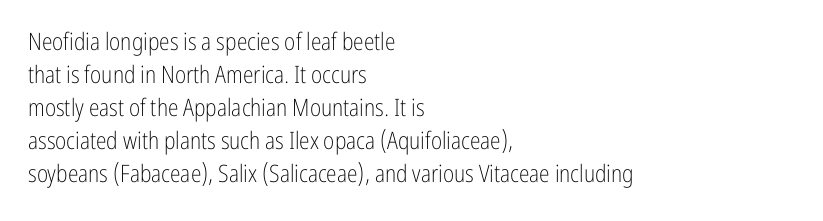
Q: Is the text bold? A: No.
Q: Is the text italic (slanted)? A: No, it is upright.
Q: Is the text underlined? A: No.
Q: How is the paragraph aligned? A: Left-aligned.
Q: Is the spacing between letters normal or unusually wide? A: Normal.
Q: Is the spacing between lines tight, normal or loose? A: Normal.
